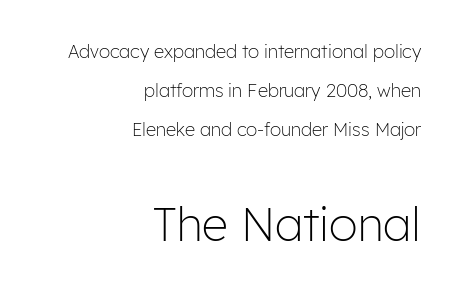
{"serif": "no", "italic": "no", "bold": "no", "weight": "light", "width": "normal", "stroke_contrast": "low", "x_height": "medium", "monospaced": "no", "underline": "no", "align": "right", "line_spacing": "loose", "line_spacing_ratio": 2.18, "letter_spacing": "normal", "letter_spacing_em": 0.0, "larger_block": "second", "size_ratio": 2.56, "glyph_px": 46}
